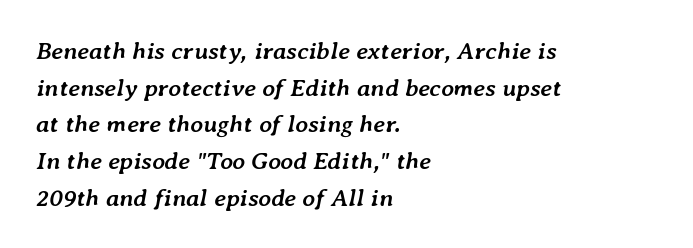
Q: Is the text bold? A: Yes.
Q: Is the text italic (slanted)? A: Yes, it leans right by about 7 degrees.
Q: Is the text underlined? A: No.
Q: How is the paragraph aligned? A: Left-aligned.
Q: Is the spacing between letters normal or unusually wide? A: Normal.
Q: Is the spacing between lines tight, normal or loose? A: Normal.
